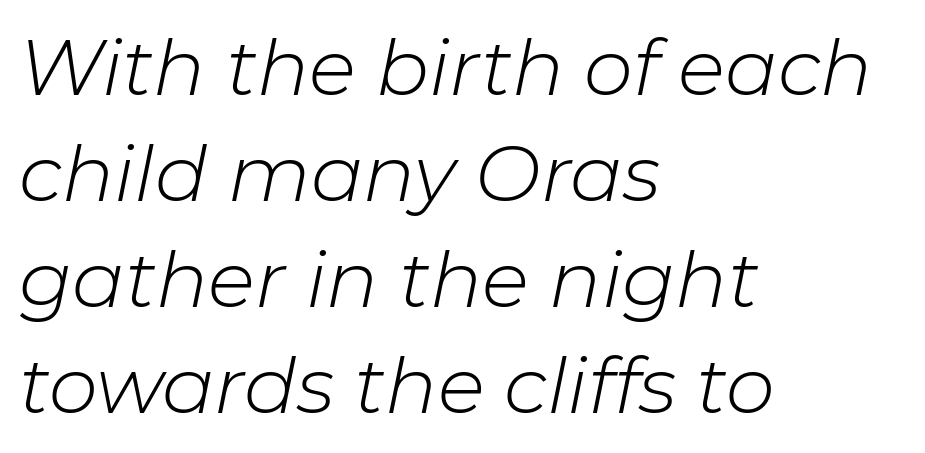
Q: Is the text bold? A: No.
Q: Is the text italic (slanted)? A: Yes, it leans right by about 11 degrees.
Q: Is the text underlined? A: No.
Q: How is the paragraph aligned? A: Left-aligned.
Q: Is the spacing between letters normal or unusually wide? A: Normal.
Q: Is the spacing between lines tight, normal or loose? A: Normal.
Q: Width (condensed, normal, or wide)? A: Normal.
Q: Stroke contrast? A: Low.
Q: x-height? A: Medium.
Q: Monospaced? A: No.
